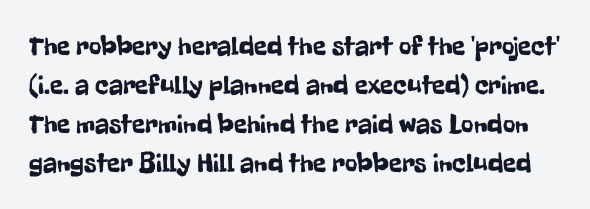
The specimen omits any rule beneath the text block's lines. Characters follow at the spacing the type designer built in. Do the letters lean? They stand straight. Quick note: interline space is typical.
